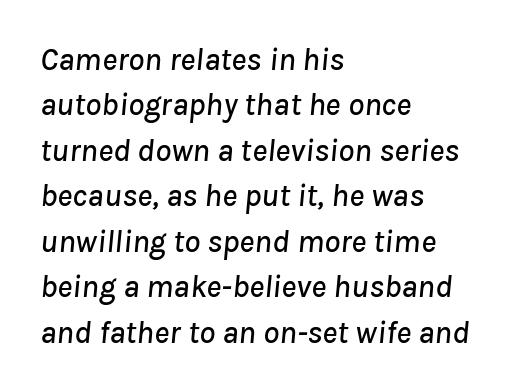
Here the glyphs are tracked normally, forming tight word shapes. Tall strokes in this sample are angled rather than plumb. Think of a printed novel: that variable character pitch is what you see here. A student would call this left alignment; a typographer would say flush left, rag right. The passage shown stacks its lines at a standard gap.
